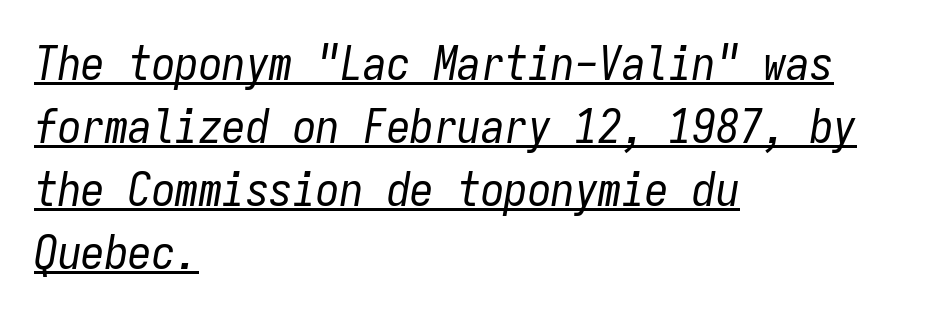
{"italic": "yes", "lean": "right", "slant_degrees": 9, "bold": "no", "weight": "regular", "width": "condensed", "stroke_contrast": "low", "x_height": "medium", "monospaced": "yes", "underline": "yes", "align": "left", "line_spacing": "normal", "line_spacing_ratio": 1.34, "letter_spacing": "normal", "letter_spacing_em": 0.0, "glyph_px": 47}
